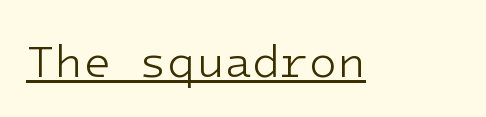
{"serif": "no", "italic": "no", "bold": "no", "weight": "light", "width": "normal", "stroke_contrast": "low", "x_height": "medium", "monospaced": "yes", "underline": "yes", "letter_spacing": "normal", "letter_spacing_em": 0.0, "glyph_px": 46}
